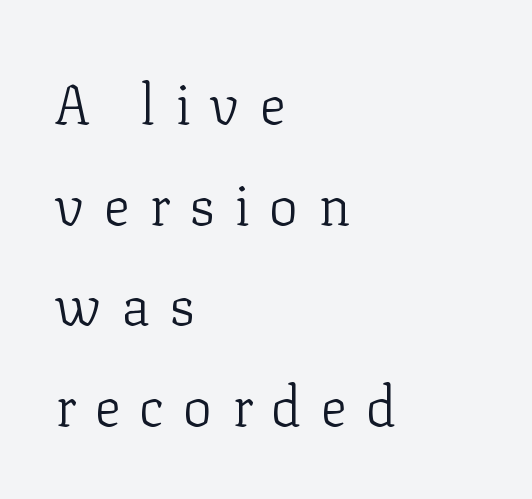
Q: Is the text bold? A: No.
Q: Is the text italic (slanted)? A: No, it is upright.
Q: Is the typeface a serif or a sans-serif typeface? A: Serif.
Q: Is the text underlined? A: No.
Q: How is the paragraph aligned? A: Left-aligned.
Q: Is the spacing between letters normal or unusually wide? A: Unusually wide.
Q: Width (condensed, normal, or wide)? A: Normal.
Q: Stroke contrast? A: Low.
Q: x-height? A: Medium.
Q: Monospaced? A: No.
